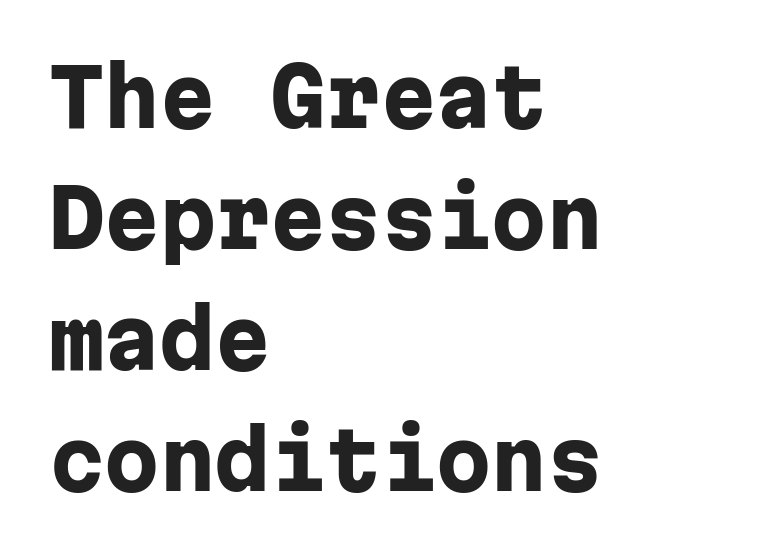
The image shows 79 px heavy sans-serif type, upright, monospaced; set left-aligned, normal line spacing (1.53x), normal letter spacing, not underlined; low stroke contrast and a medium x-height.
